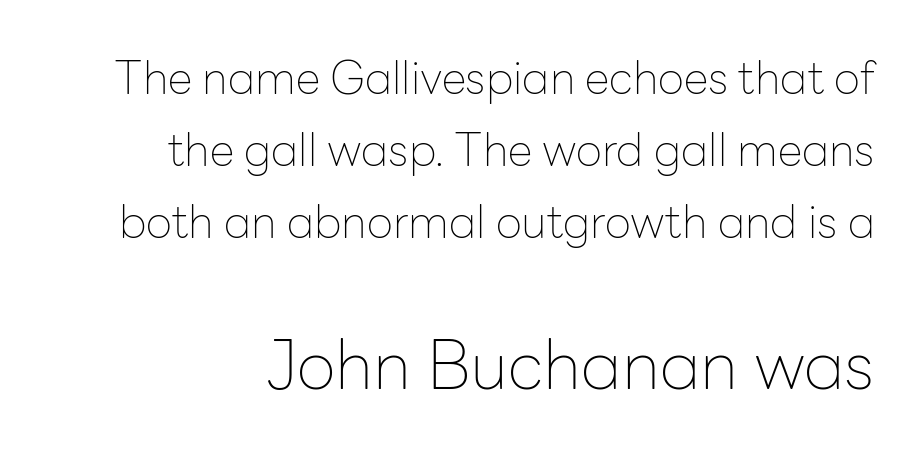
Q: Is the text bold? A: No.
Q: Is the text italic (slanted)? A: No, it is upright.
Q: Is the typeface a serif or a sans-serif typeface? A: Sans-serif.
Q: Is the text underlined? A: No.
Q: How is the paragraph aligned? A: Right-aligned.
Q: Is the spacing between letters normal or unusually wide? A: Normal.
Q: Is the spacing between lines tight, normal or loose? A: Normal.
Q: Which block of text is set in a larger size, the first (top) or the second (bottom)? A: The second (bottom) one.
Q: Width (condensed, normal, or wide)? A: Normal.
Q: Stroke contrast? A: Low.
Q: x-height? A: Medium.
Q: Monospaced? A: No.
